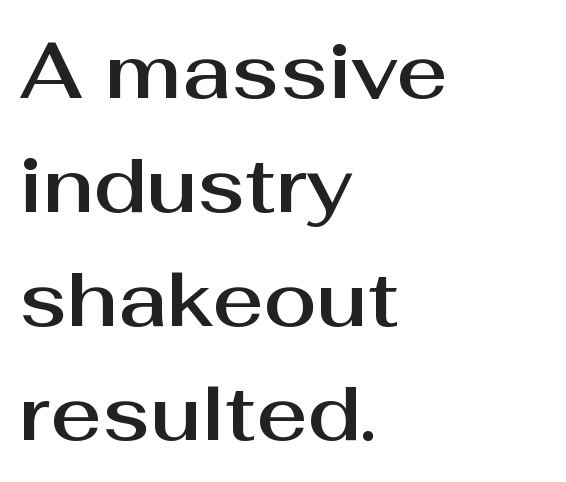
Q: Is the text italic (slanted)? A: No, it is upright.
Q: Is the typeface a serif or a sans-serif typeface? A: Sans-serif.
Q: Is the text underlined? A: No.
Q: How is the paragraph aligned? A: Left-aligned.
Q: Is the spacing between letters normal or unusually wide? A: Normal.
Q: Is the spacing between lines tight, normal or loose? A: Normal.
Q: Width (condensed, normal, or wide)? A: Normal.
Q: Stroke contrast? A: Medium.
Q: x-height? A: Medium.
Q: Monospaced? A: No.
